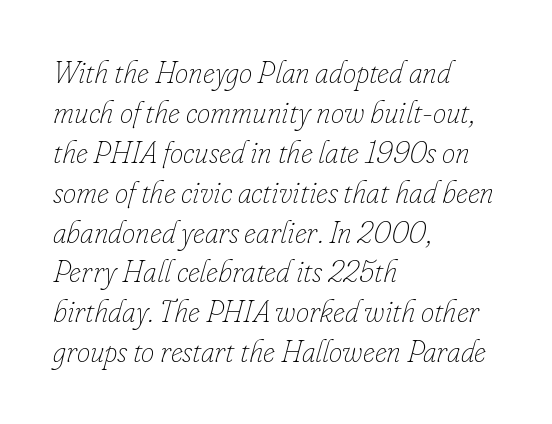
Q: Is the text bold? A: No.
Q: Is the text italic (slanted)? A: Yes, it leans right by about 16 degrees.
Q: Is the text underlined? A: No.
Q: How is the paragraph aligned? A: Left-aligned.
Q: Is the spacing between letters normal or unusually wide? A: Normal.
Q: Is the spacing between lines tight, normal or loose? A: Normal.
Q: Width (condensed, normal, or wide)? A: Normal.
Q: Stroke contrast? A: Low.
Q: x-height? A: Small.
Q: Monospaced? A: No.
